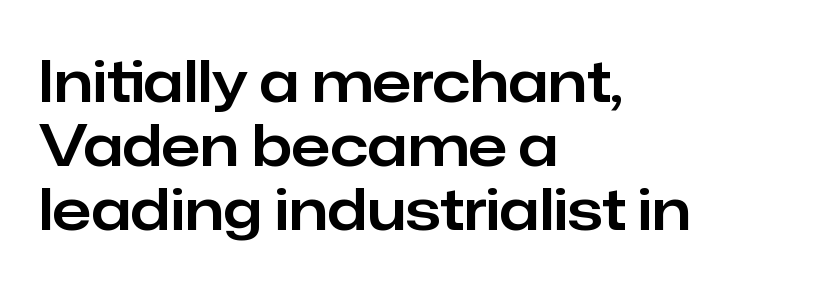
Q: Is the text italic (slanted)? A: No, it is upright.
Q: Is the typeface a serif or a sans-serif typeface? A: Sans-serif.
Q: Is the text underlined? A: No.
Q: How is the paragraph aligned? A: Left-aligned.
Q: Is the spacing between letters normal or unusually wide? A: Normal.
Q: Is the spacing between lines tight, normal or loose? A: Tight.
Q: Width (condensed, normal, or wide)? A: Normal.
Q: Stroke contrast? A: Low.
Q: x-height? A: Medium.
Q: Monospaced? A: No.
